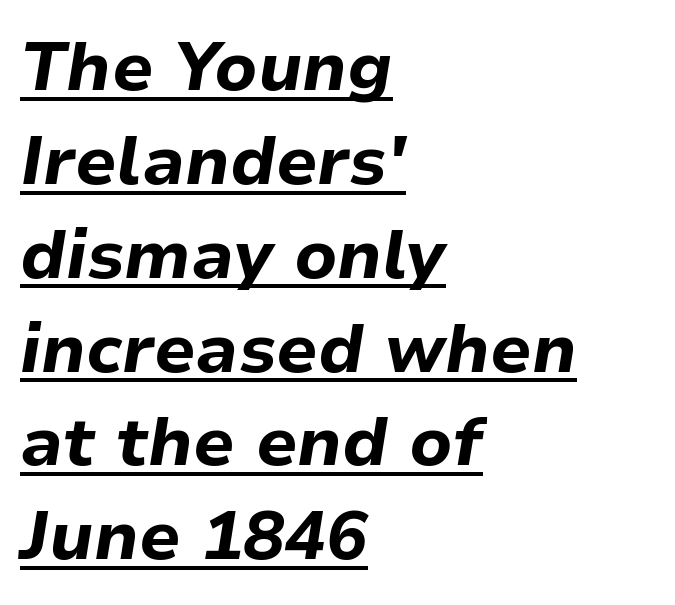
{"italic": "yes", "lean": "right", "slant_degrees": 9, "bold": "yes", "weight": "bold", "width": "normal", "stroke_contrast": "low", "x_height": "medium", "monospaced": "no", "underline": "yes", "align": "left", "line_spacing": "normal", "line_spacing_ratio": 1.36, "letter_spacing": "normal", "letter_spacing_em": 0.0, "glyph_px": 69}
